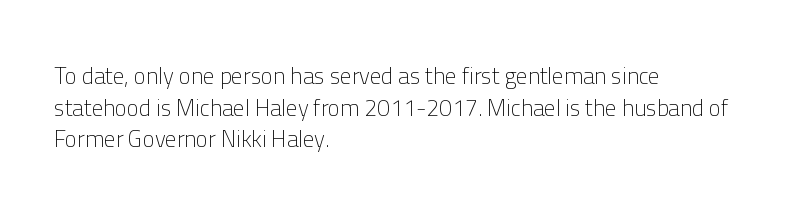
The image shows 23 px text type, upright; set left-aligned, normal line spacing (1.37x), normal letter spacing, not underlined.
